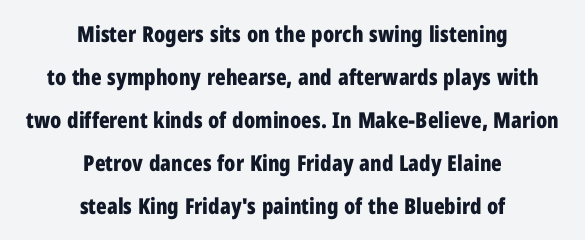
I'd describe the lettering as bold — thick and assertive. A clean baseline with only descenders dipping below it. Both edges are ragged and mirror each other, which tells us the setting is centered. Posture: upright roman. Does extra space separate the letters? No, they use regular spacing.
